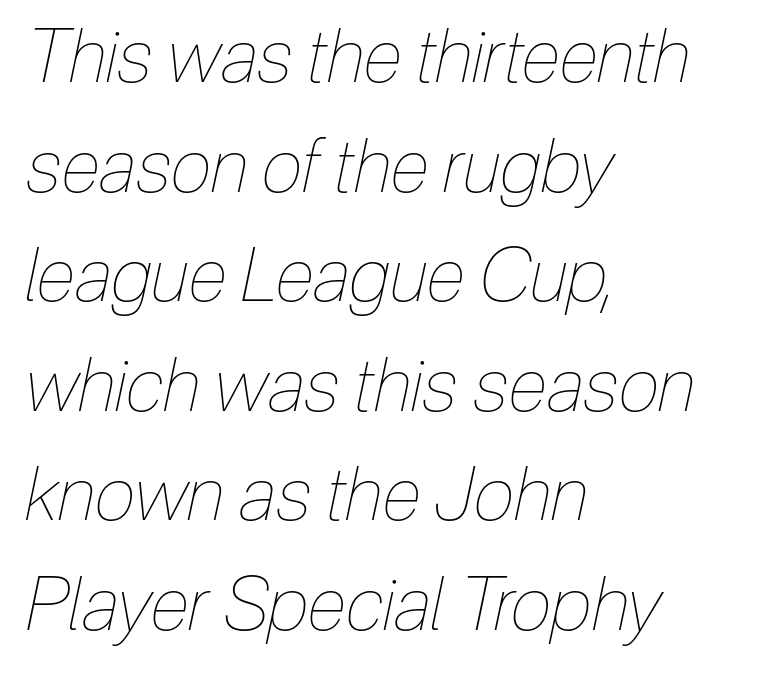
Q: Is the text bold? A: No.
Q: Is the text italic (slanted)? A: Yes, it leans right by about 12 degrees.
Q: Is the text underlined? A: No.
Q: How is the paragraph aligned? A: Left-aligned.
Q: Is the spacing between letters normal or unusually wide? A: Normal.
Q: Is the spacing between lines tight, normal or loose? A: Normal.
Q: Width (condensed, normal, or wide)? A: Condensed.
Q: Stroke contrast? A: Low.
Q: x-height? A: Medium.
Q: Monospaced? A: No.
